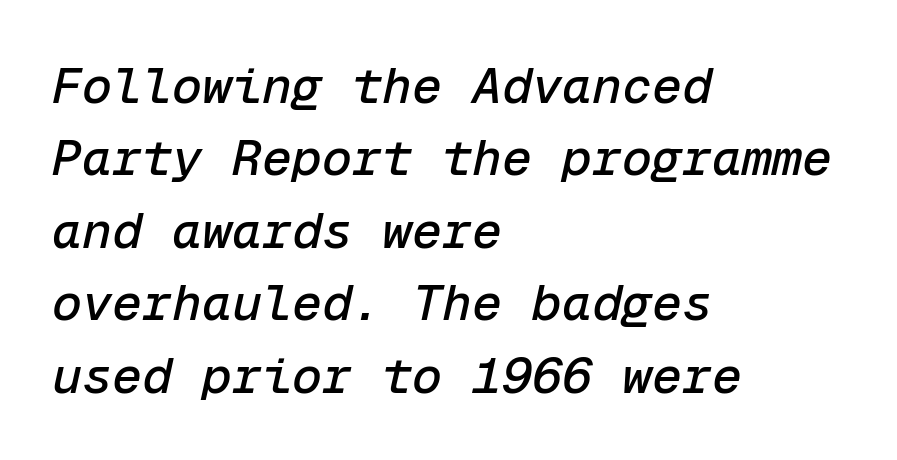
These lines stack with their left ends in a neat column. Spacing verdict: monospaced, one width for all characters. In terms of letterspacing, this is plain default setting. There's an unmistakable incline to the writing here. A bare baseline throughout the passage.
